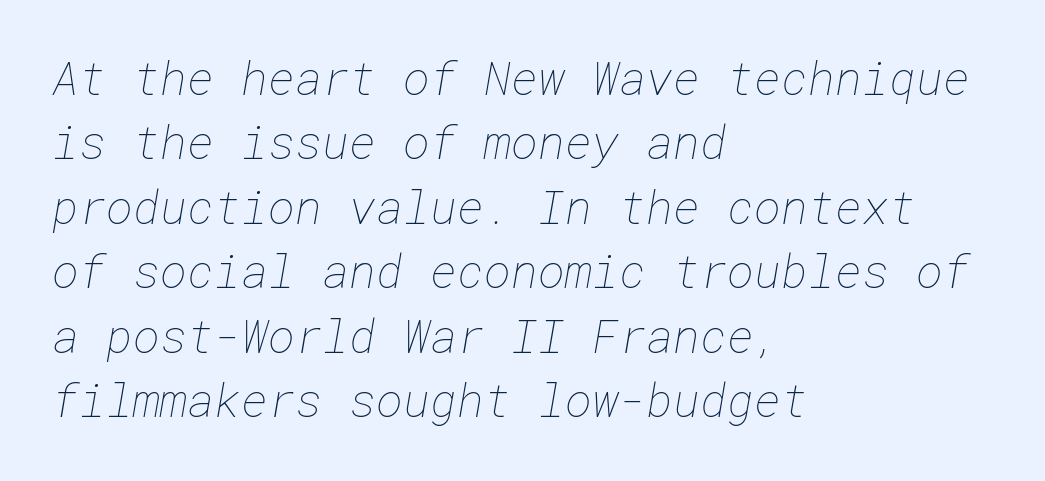
{"bold": "no", "weight": "thin", "width": "normal", "stroke_contrast": "low", "x_height": "medium", "underline": "no", "align": "left", "line_spacing": "normal", "line_spacing_ratio": 1.4, "letter_spacing": "normal", "letter_spacing_em": 0.0, "glyph_px": 46}
